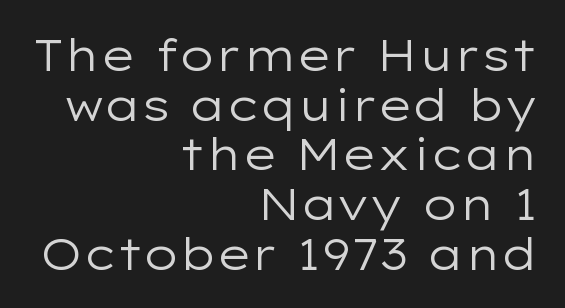
Q: Is the text bold? A: No.
Q: Is the text italic (slanted)? A: No, it is upright.
Q: Is the typeface a serif or a sans-serif typeface? A: Sans-serif.
Q: Is the text underlined? A: No.
Q: How is the paragraph aligned? A: Right-aligned.
Q: Is the spacing between letters normal or unusually wide? A: Normal.
Q: Is the spacing between lines tight, normal or loose? A: Tight.
Q: Width (condensed, normal, or wide)? A: Wide.
Q: Stroke contrast? A: Low.
Q: x-height? A: Medium.
Q: Monospaced? A: No.
